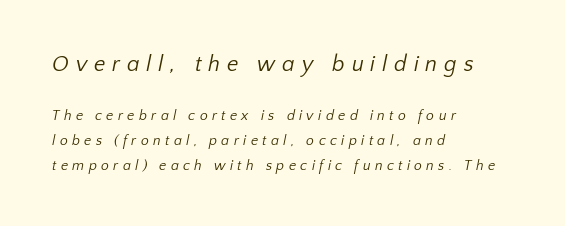
Q: Is the text bold? A: No.
Q: Is the text underlined? A: No.
Q: How is the paragraph aligned? A: Left-aligned.
Q: Is the spacing between letters normal or unusually wide? A: Unusually wide.
Q: Which block of text is set in a larger size, the first (top) or the second (bottom)? A: The first (top) one.
